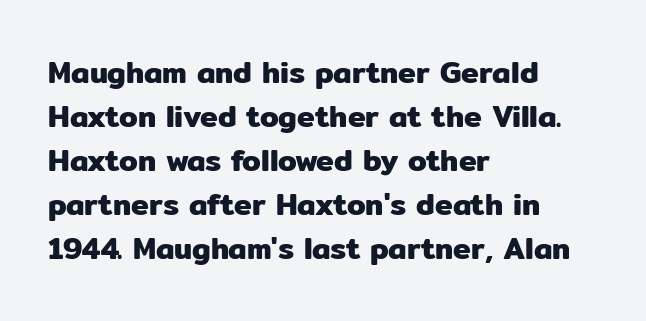
The image shows 30 px sans-serif type, upright; set left-aligned, normal line spacing (1.47x), normal letter spacing, not underlined; low stroke contrast and a medium x-height.
